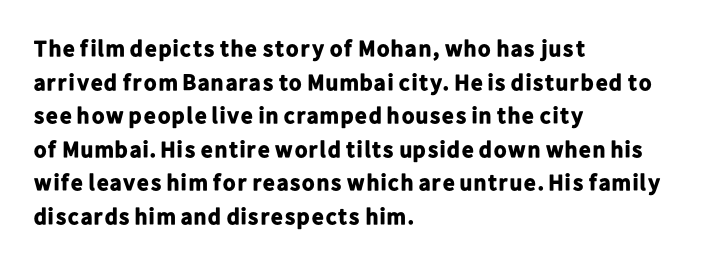
The image shows 23 px bold type, upright; set left-aligned, normal line spacing (1.46x), normal letter spacing, not underlined.
